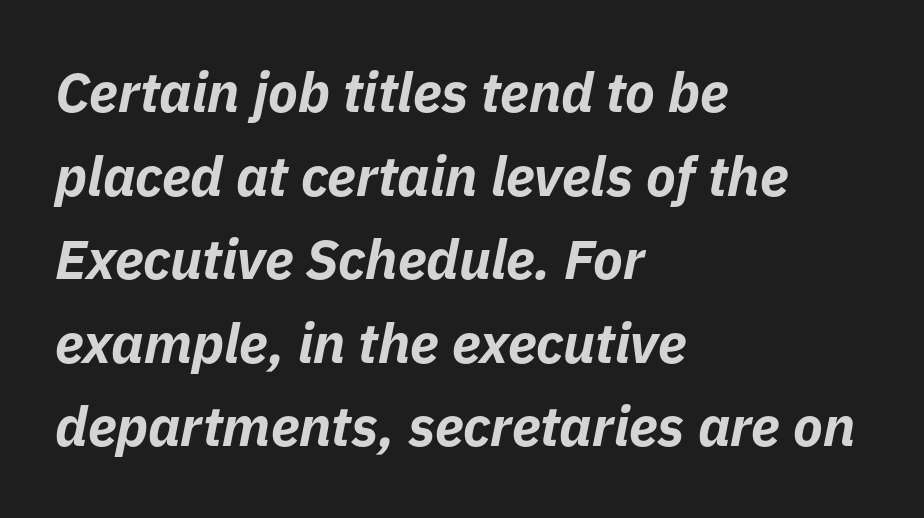
Q: Is the text bold? A: Yes.
Q: Is the text italic (slanted)? A: Yes, it leans right by about 11 degrees.
Q: Is the text underlined? A: No.
Q: How is the paragraph aligned? A: Left-aligned.
Q: Is the spacing between letters normal or unusually wide? A: Normal.
Q: Is the spacing between lines tight, normal or loose? A: Normal.
Q: Width (condensed, normal, or wide)? A: Normal.
Q: Stroke contrast? A: Low.
Q: x-height? A: Medium.
Q: Monospaced? A: No.
